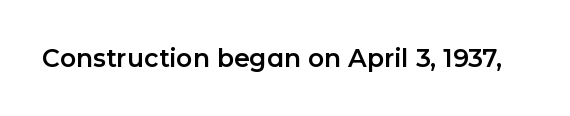
The image shows 25 px text type, upright; set normal letter spacing, not underlined.
